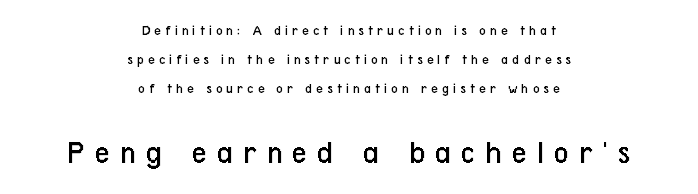
Q: Is the text bold? A: No.
Q: Is the text italic (slanted)? A: No, it is upright.
Q: Is the typeface a serif or a sans-serif typeface? A: Sans-serif.
Q: Is the text underlined? A: No.
Q: How is the paragraph aligned? A: Centered.
Q: Is the spacing between letters normal or unusually wide? A: Unusually wide.
Q: Is the spacing between lines tight, normal or loose? A: Loose.
Q: Which block of text is set in a larger size, the first (top) or the second (bottom)? A: The second (bottom) one.
Q: Width (condensed, normal, or wide)? A: Condensed.
Q: Stroke contrast? A: Low.
Q: x-height? A: Medium.
Q: Monospaced? A: No.
